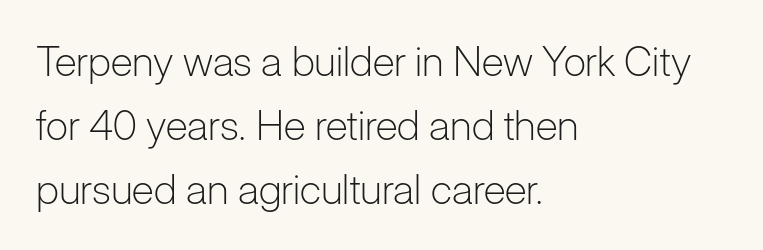
{"serif": "no", "italic": "no", "bold": "no", "weight": "light", "width": "normal", "stroke_contrast": "low", "x_height": "medium", "monospaced": "no", "underline": "no", "align": "left", "line_spacing": "normal", "line_spacing_ratio": 1.56, "letter_spacing": "normal", "letter_spacing_em": 0.0, "glyph_px": 41}
